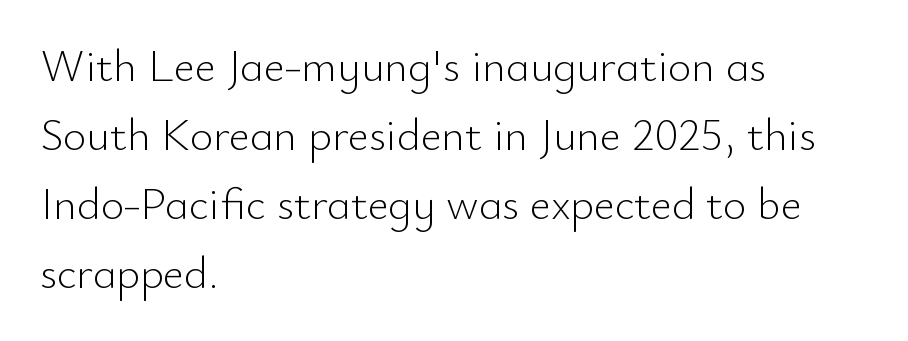
Q: Is the text bold? A: No.
Q: Is the text italic (slanted)? A: No, it is upright.
Q: Is the typeface a serif or a sans-serif typeface? A: Sans-serif.
Q: Is the text underlined? A: No.
Q: How is the paragraph aligned? A: Left-aligned.
Q: Is the spacing between letters normal or unusually wide? A: Normal.
Q: Is the spacing between lines tight, normal or loose? A: Normal.
Q: Width (condensed, normal, or wide)? A: Normal.
Q: Stroke contrast? A: Low.
Q: x-height? A: Small.
Q: Monospaced? A: No.
